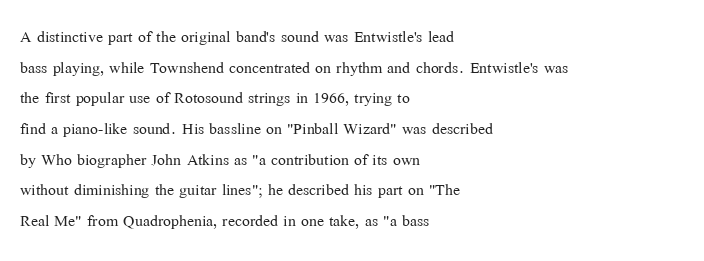
Q: Is the text bold? A: No.
Q: Is the text italic (slanted)? A: No, it is upright.
Q: Is the text underlined? A: No.
Q: How is the paragraph aligned? A: Left-aligned.
Q: Is the spacing between letters normal or unusually wide? A: Normal.
Q: Is the spacing between lines tight, normal or loose? A: Normal.
